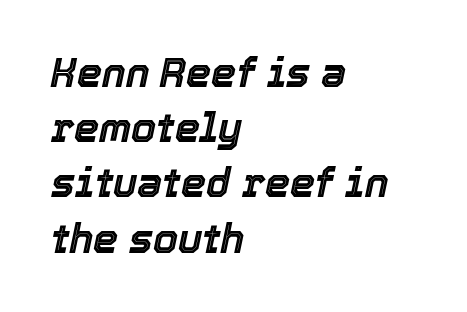
{"italic": "yes", "lean": "right", "slant_degrees": 12, "width": "normal", "x_height": "medium", "monospaced": "no", "underline": "no", "align": "left", "line_spacing": "normal", "line_spacing_ratio": 1.38, "letter_spacing": "normal", "letter_spacing_em": 0.0, "glyph_px": 40}
